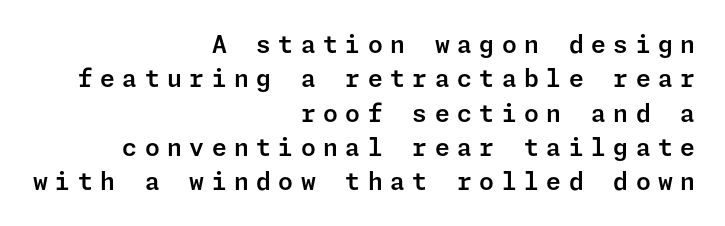
The image shows 24 px text type, upright; set right-aligned, normal line spacing (1.43x), unusually wide letter spacing (+0.31 em), not underlined.
